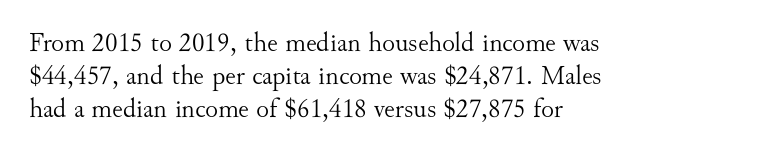
The type sits square on the baseline with zero lean. All the whitespace from short lines collects on the right. Students, note that the glyphs here touch the page at normal intervals. Weight class: somewhere from thin through regular. The foot of each line stays bare and open.
